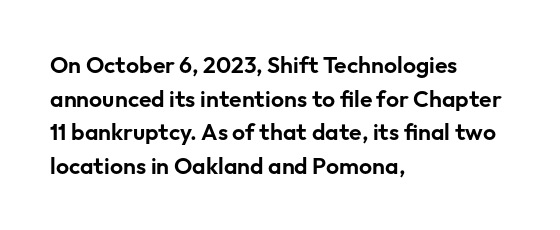
Q: Is the text italic (slanted)? A: No, it is upright.
Q: Is the text underlined? A: No.
Q: How is the paragraph aligned? A: Left-aligned.
Q: Is the spacing between letters normal or unusually wide? A: Normal.
Q: Is the spacing between lines tight, normal or loose? A: Normal.
